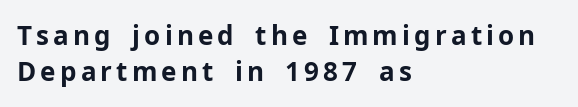
Quick note: not italic, upright. Leftover space on each line is placed entirely after the last word. Descender tails drop into unmarked territory. The typesetting leans heavy: a genuine bold.
